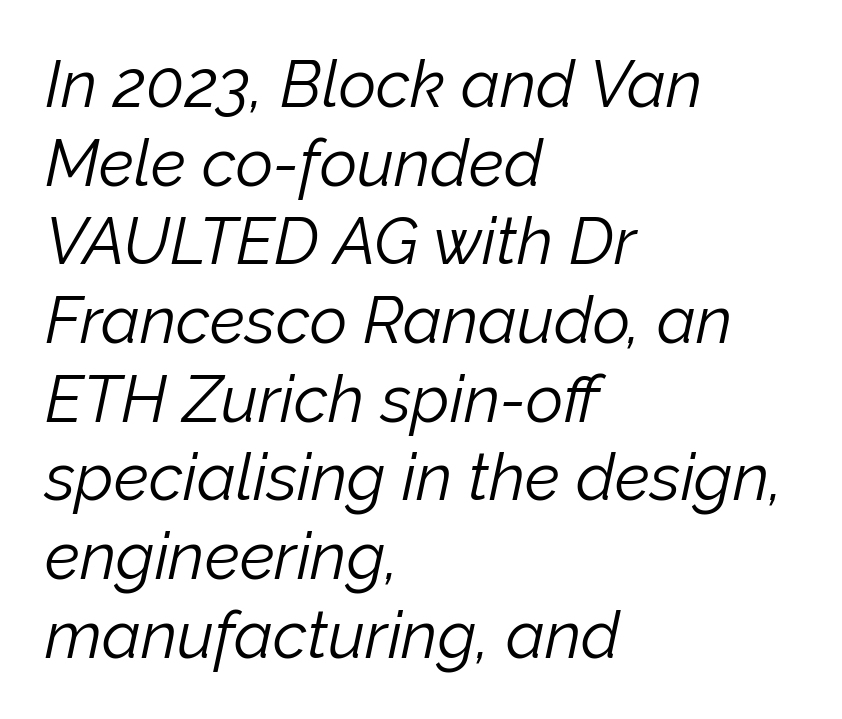
An italicized treatment has been applied to the whole sample. The letters advance in unequal steps, a hallmark of proportional type. The letters look calm and open, with moderate or lighter stems. The gaps between neighbouring characters are ordinary and unremarkable. The rendering anchors every line to the left-hand side.
